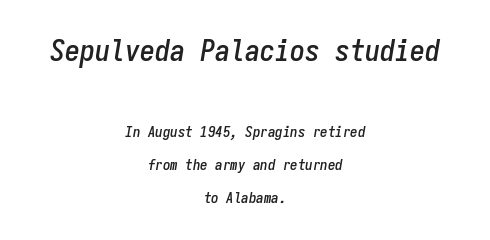
The image shows 30 px condensed type, italic (leaning right), monospaced; set centered, loose line spacing (2.2x), normal letter spacing, not underlined; the first (top) block is 2.0x larger; low stroke contrast and a medium x-height.
